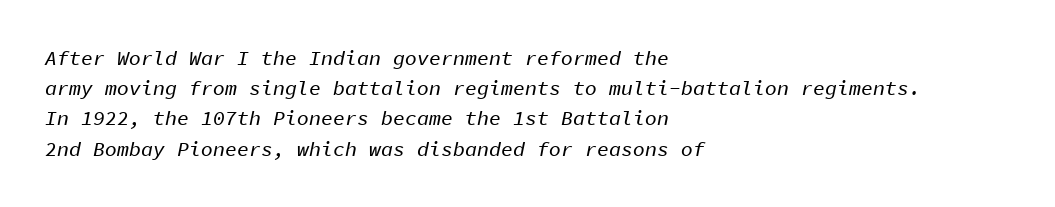
The image shows 20 px text type, italic (leaning right); set left-aligned, normal line spacing (1.51x), normal letter spacing, not underlined.
